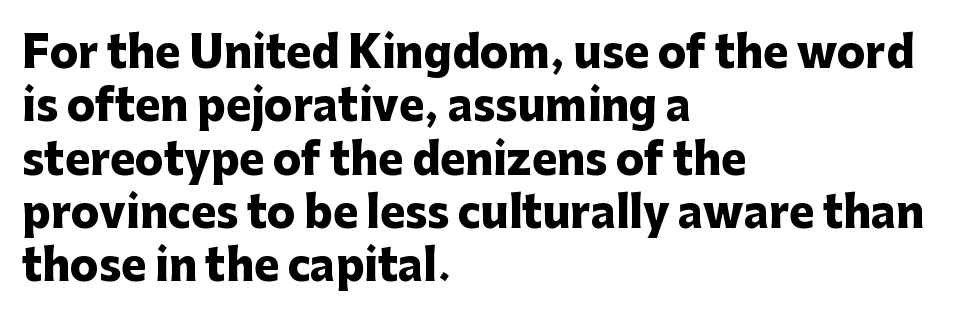
{"serif": "no", "italic": "no", "bold": "yes", "weight": "heavy", "width": "normal", "stroke_contrast": "low", "x_height": "medium", "monospaced": "no", "underline": "no", "align": "left", "line_spacing": "normal", "line_spacing_ratio": 1.27, "letter_spacing": "normal", "letter_spacing_em": 0.0, "glyph_px": 42}
